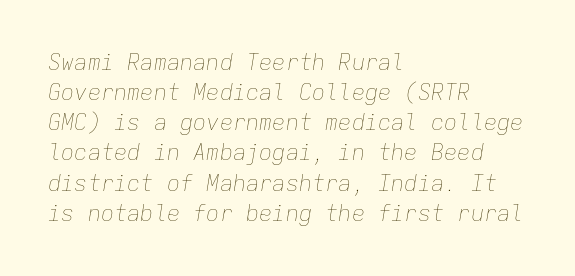
Q: Is the text bold? A: No.
Q: Is the text italic (slanted)? A: Yes, it leans right by about 9 degrees.
Q: Is the text underlined? A: No.
Q: How is the paragraph aligned? A: Left-aligned.
Q: Is the spacing between letters normal or unusually wide? A: Normal.
Q: Is the spacing between lines tight, normal or loose? A: Normal.
